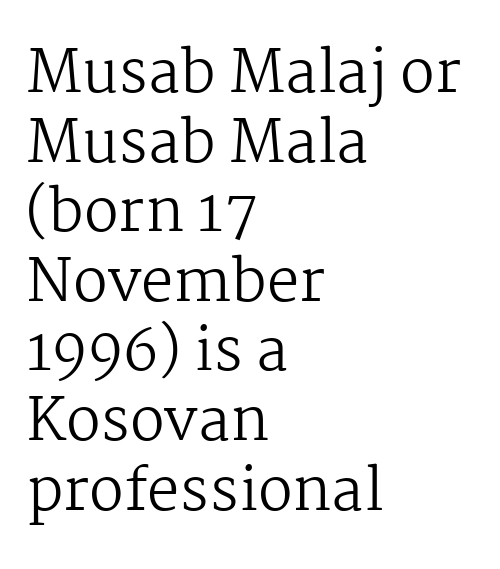
The image shows 58 px regular-weight serif type, upright; set left-aligned, line spacing 1.2x, normal letter spacing, not underlined; medium stroke contrast and a medium x-height.
